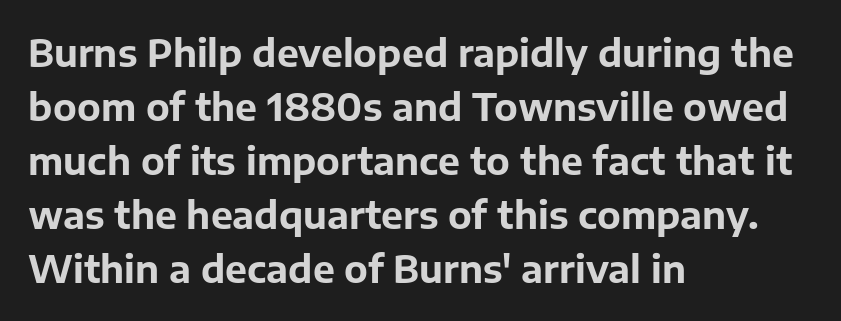
{"serif": "no", "italic": "no", "bold": "yes", "weight": "bold", "width": "normal", "stroke_contrast": "low", "x_height": "medium", "monospaced": "no", "underline": "no", "align": "left", "line_spacing": "normal", "line_spacing_ratio": 1.46, "letter_spacing": "normal", "letter_spacing_em": 0.0, "glyph_px": 37}
